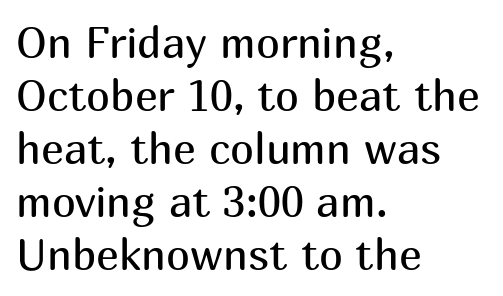
{"serif": "no", "italic": "no", "bold": "no", "weight": "regular", "width": "normal", "stroke_contrast": "medium", "x_height": "medium", "monospaced": "no", "underline": "no", "align": "left", "line_spacing_ratio": 1.23, "letter_spacing": "normal", "letter_spacing_em": 0.0, "glyph_px": 43}
